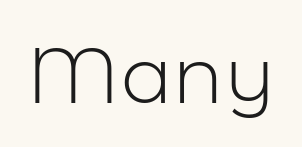
{"serif": "no", "italic": "no", "bold": "no", "weight": "light", "width": "normal", "stroke_contrast": "low", "x_height": "medium", "monospaced": "no", "underline": "no", "letter_spacing": "normal", "letter_spacing_em": 0.0, "glyph_px": 77}
